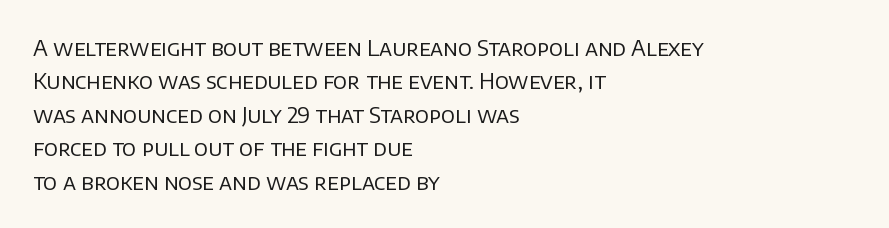
The image shows 22 px text type, upright; set left-aligned, normal line spacing (1.52x), normal letter spacing, not underlined.
